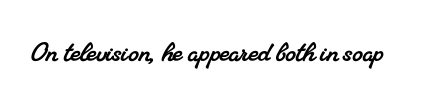
The image shows 33 px serif type; set normal letter spacing, not underlined; medium stroke contrast and a small x-height.
